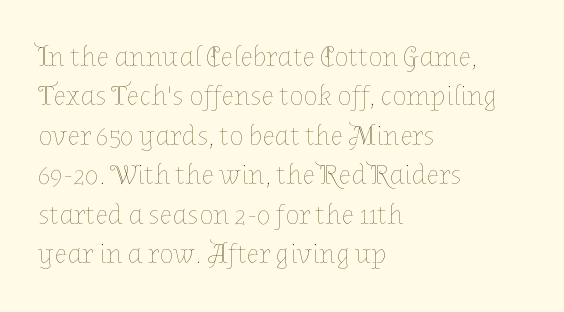
Q: Is the text bold? A: No.
Q: Is the text italic (slanted)? A: No, it is upright.
Q: Is the text underlined? A: No.
Q: How is the paragraph aligned? A: Left-aligned.
Q: Is the spacing between letters normal or unusually wide? A: Normal.
Q: Is the spacing between lines tight, normal or loose? A: Normal.
Q: Width (condensed, normal, or wide)? A: Normal.
Q: Stroke contrast? A: Low.
Q: x-height? A: Medium.
Q: Monospaced? A: No.
